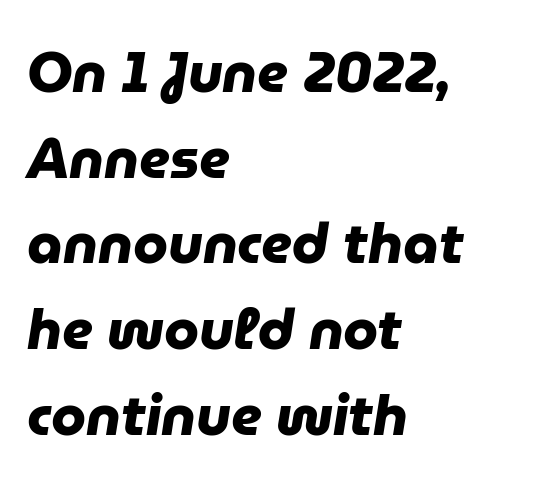
{"serif": "no", "bold": "yes", "weight": "heavy", "width": "normal", "stroke_contrast": "low", "x_height": "medium", "monospaced": "no", "underline": "no", "align": "left", "line_spacing": "normal", "line_spacing_ratio": 1.53, "letter_spacing": "normal", "letter_spacing_em": 0.0, "glyph_px": 56}
